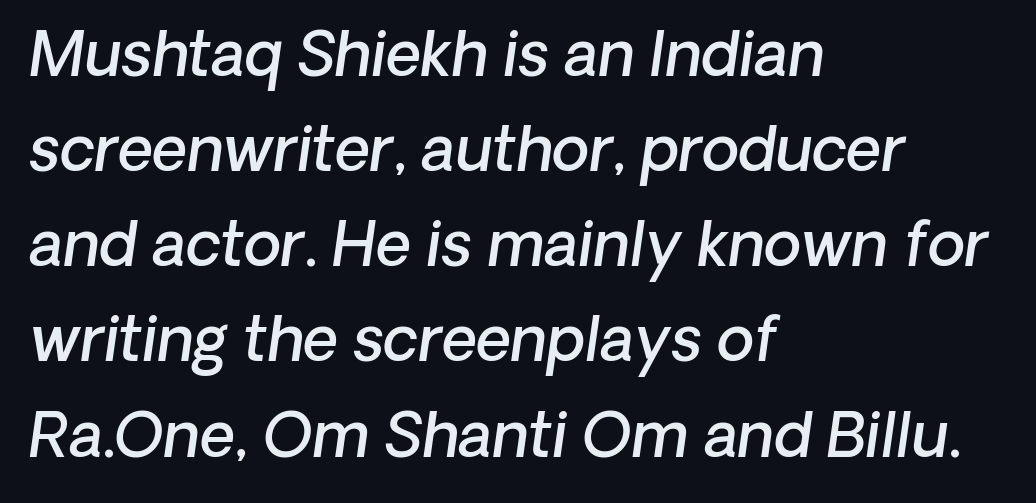
{"serif": "no", "bold": "semi", "weight": "semibold", "width": "normal", "stroke_contrast": "low", "x_height": "medium", "monospaced": "no", "underline": "no", "align": "left", "line_spacing": "normal", "line_spacing_ratio": 1.56, "letter_spacing": "normal", "letter_spacing_em": 0.0, "glyph_px": 61}
